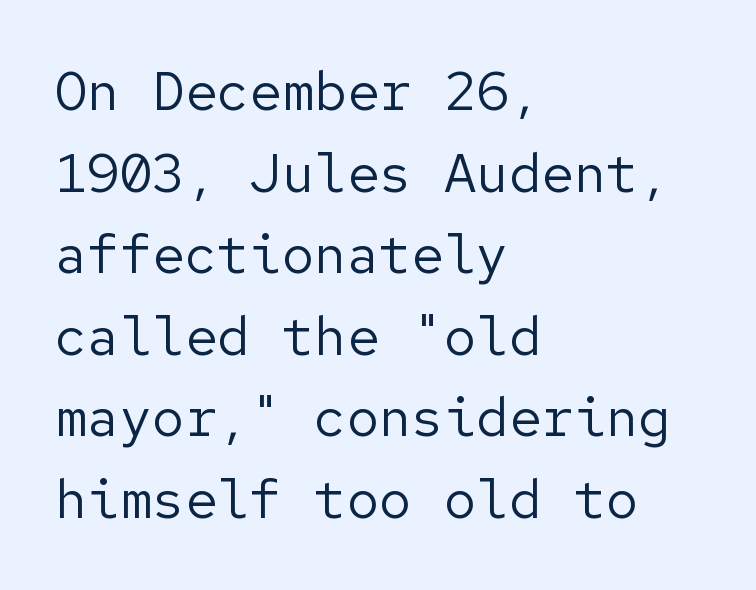
Bold? No — there's no thickening of the strokes. Nope, no serifs anywhere on these letters. This is roman type, the default non-slanted kind. Horizontal alignment here is leftward, the default for most running prose. How would I describe the line gaps? Plain and ordinary. Descenders are the only things crossing below the line.
